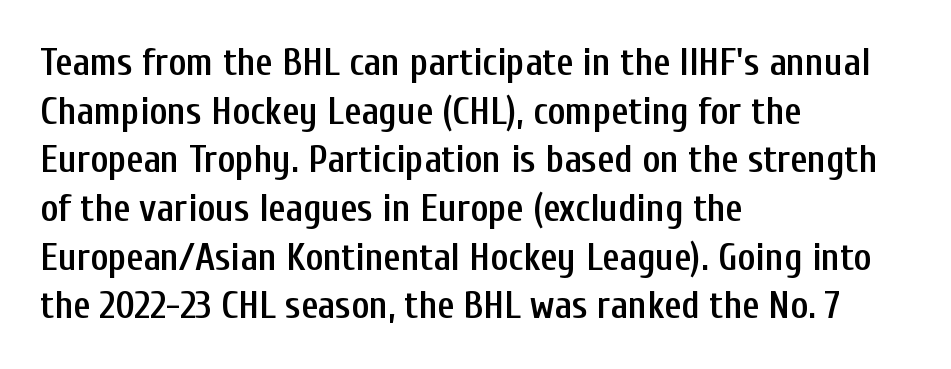
The image shows 38 px semibold, condensed sans-serif type, upright; set left-aligned, normal line spacing (1.28x), normal letter spacing, not underlined; low stroke contrast and a medium x-height.
